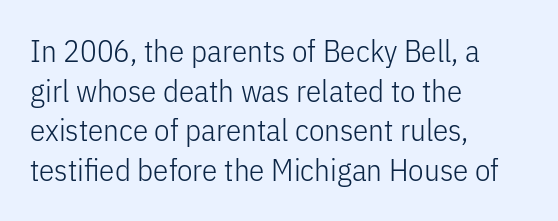
These lines keep a tight, regular rhythm from letter to letter. Compared with a centered layout, this one pins lines to the left instead. Is the stroke heavy? The answer is a plain regular-or-lighter. Notice how the stems are strictly vertical — no italics here. Think of a printed novel: that variable character pitch is what you see here.
